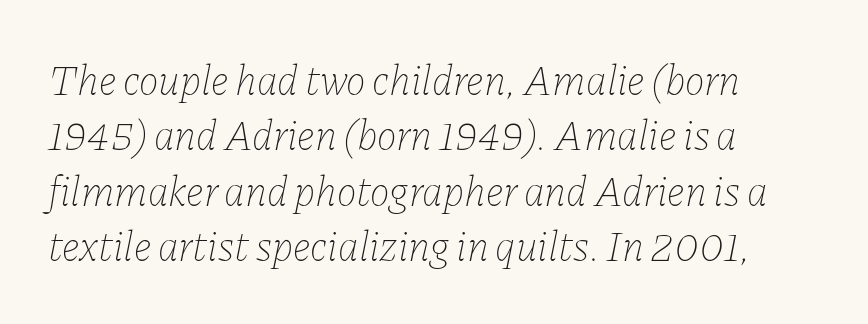
Q: Is the text bold? A: No.
Q: Is the text italic (slanted)? A: Yes, it leans right by about 11 degrees.
Q: Is the text underlined? A: No.
Q: How is the paragraph aligned? A: Left-aligned.
Q: Is the spacing between letters normal or unusually wide? A: Normal.
Q: Is the spacing between lines tight, normal or loose? A: Normal.
Q: Width (condensed, normal, or wide)? A: Normal.
Q: Stroke contrast? A: Low.
Q: x-height? A: Medium.
Q: Monospaced? A: No.
